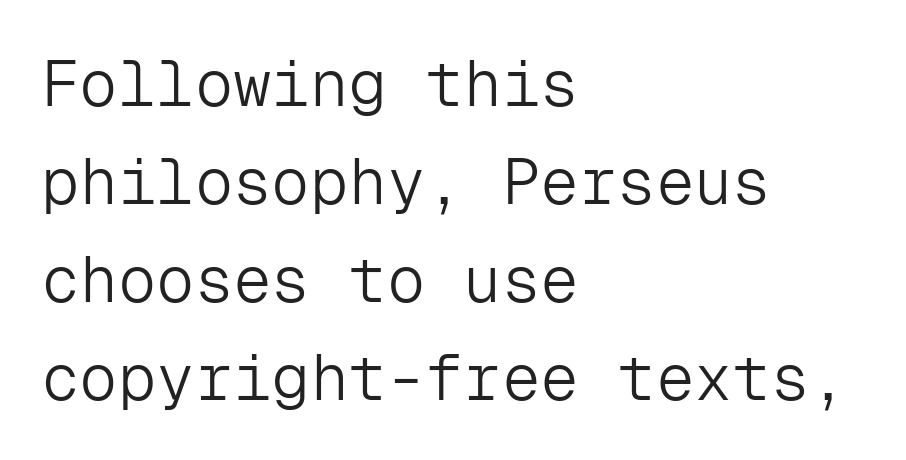
The image shows 64 px light sans-serif type, upright, monospaced; set left-aligned, normal line spacing (1.53x), normal letter spacing, not underlined; low stroke contrast and a medium x-height.
